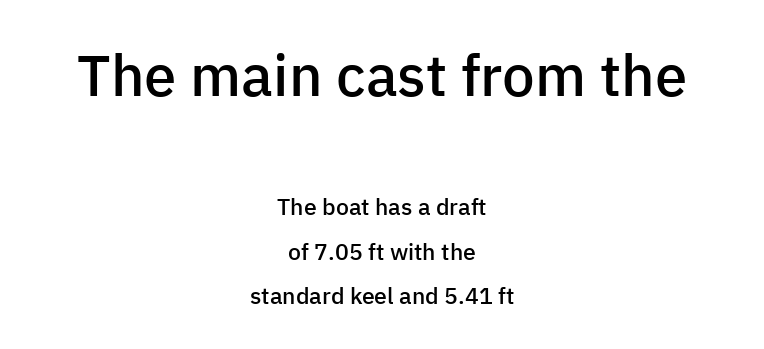
Q: Is the text bold? A: Semi-bold.
Q: Is the text italic (slanted)? A: No, it is upright.
Q: Is the typeface a serif or a sans-serif typeface? A: Sans-serif.
Q: Is the text underlined? A: No.
Q: How is the paragraph aligned? A: Centered.
Q: Is the spacing between letters normal or unusually wide? A: Normal.
Q: Is the spacing between lines tight, normal or loose? A: Loose.
Q: Which block of text is set in a larger size, the first (top) or the second (bottom)? A: The first (top) one.
Q: Width (condensed, normal, or wide)? A: Normal.
Q: Stroke contrast? A: Low.
Q: x-height? A: Medium.
Q: Monospaced? A: No.
